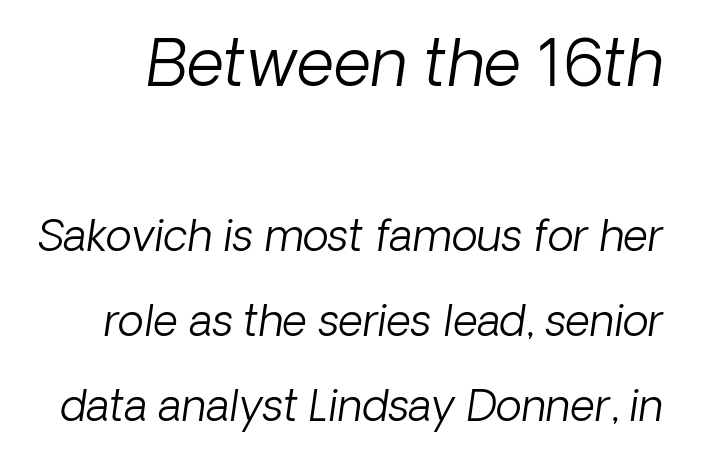
The image shows 65 px light sans-serif type; set loose line spacing (1.98x), normal letter spacing, not underlined; the first (top) block is 1.51x larger; low stroke contrast and a medium x-height.
